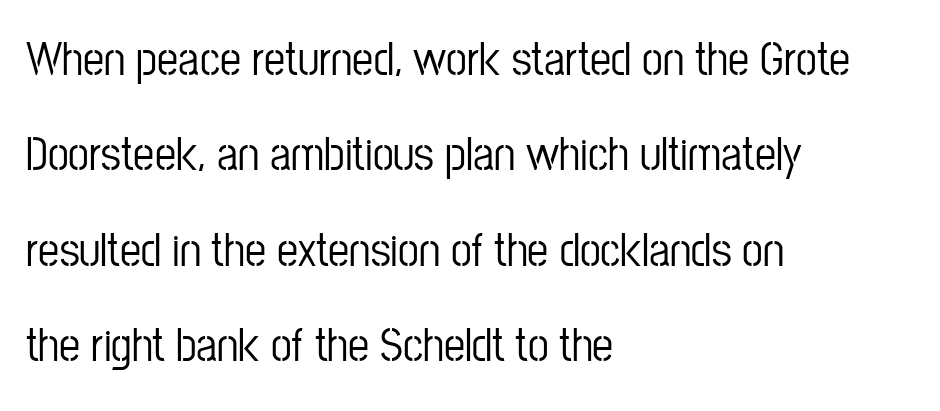
The image shows 47 px condensed sans-serif type, upright; set left-aligned, loose line spacing (2.03x), normal letter spacing, not underlined; low stroke contrast and a medium x-height.
